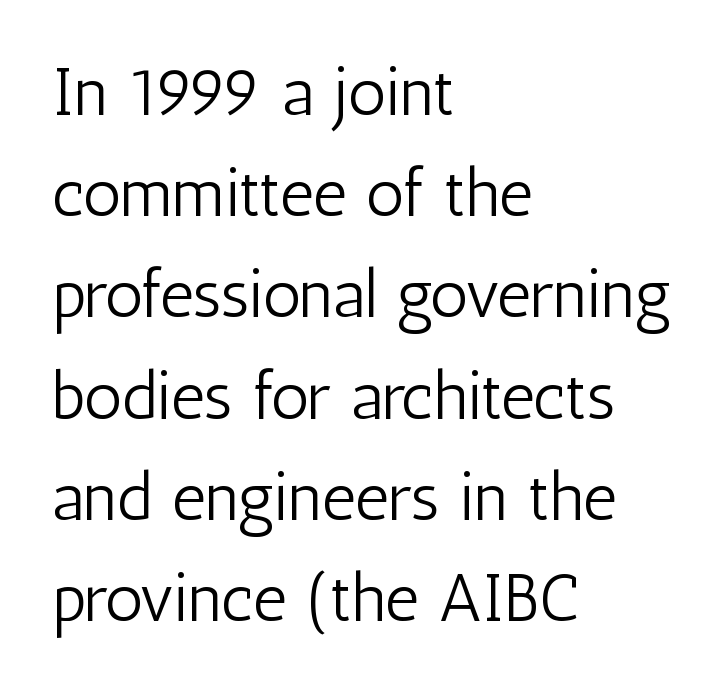
Q: Is the text bold? A: No.
Q: Is the text italic (slanted)? A: No, it is upright.
Q: Is the typeface a serif or a sans-serif typeface? A: Sans-serif.
Q: Is the text underlined? A: No.
Q: How is the paragraph aligned? A: Left-aligned.
Q: Is the spacing between letters normal or unusually wide? A: Normal.
Q: Is the spacing between lines tight, normal or loose? A: Normal.
Q: Width (condensed, normal, or wide)? A: Condensed.
Q: Stroke contrast? A: Low.
Q: x-height? A: Medium.
Q: Monospaced? A: No.
